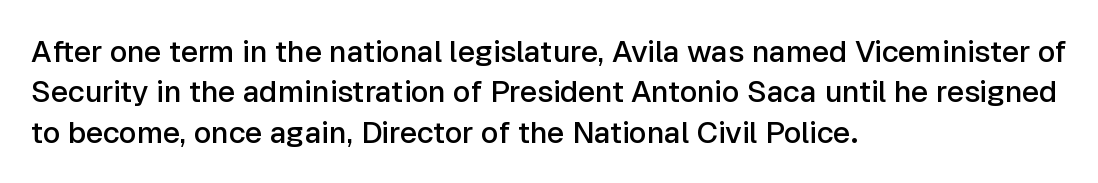
{"serif": "no", "italic": "no", "bold": "semi", "weight": "semibold", "width": "normal", "stroke_contrast": "low", "x_height": "medium", "monospaced": "no", "underline": "no", "align": "left", "line_spacing": "normal", "line_spacing_ratio": 1.35, "letter_spacing": "normal", "letter_spacing_em": 0.0, "glyph_px": 30}
